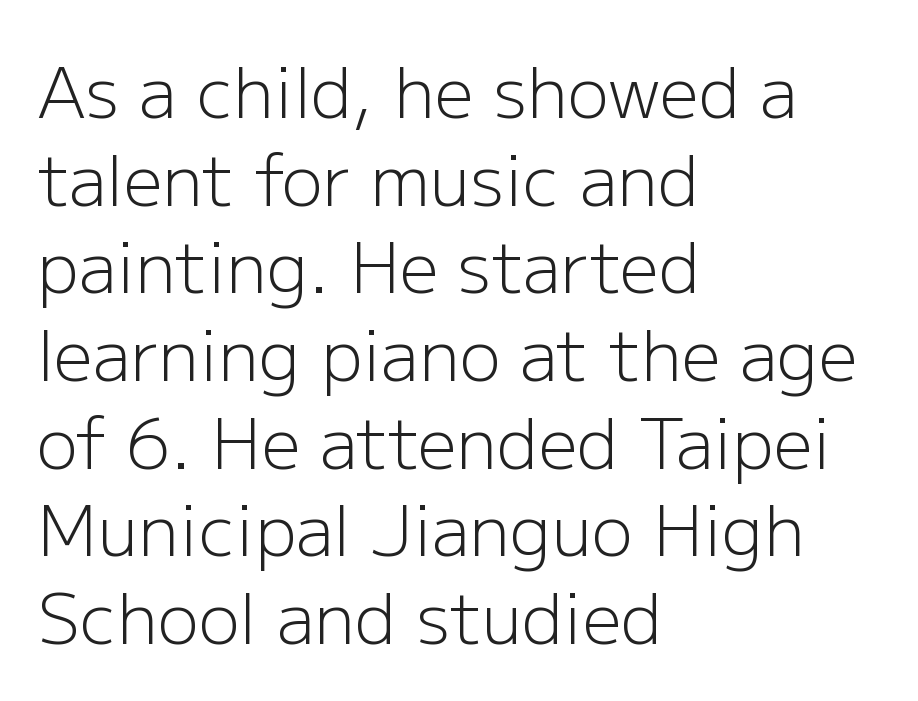
The type is set solid horizontally, with unmodified tracking. Ordinary non-slanted type is in use. The cut favours lightness, reaching ordinary text weight at its darkest. One glance says typical: line gaps are just what's usual. Does the copy run flush right? No — it runs flush left. Letters rest on an invisible, unmarked baseline.
